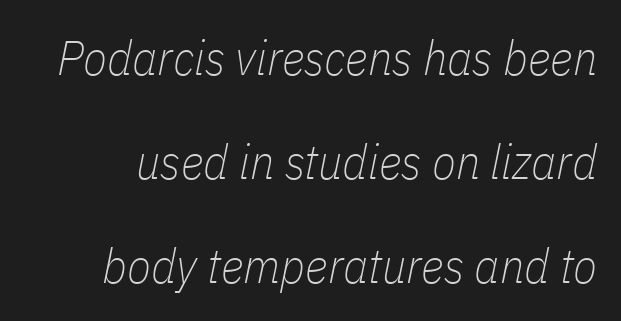
The strip under each line holds only bare page. The font is comparable to plain body text, perhaps lighter. Note the varied advance widths — an 'i' is clearly narrower than an 'm'. Look at the tracking — it's just the regular setting, nothing added. In terms of posture, this sample is oblique.
